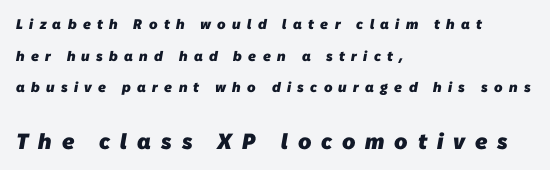
Q: Is the text bold? A: Yes.
Q: Is the text underlined? A: No.
Q: How is the paragraph aligned? A: Left-aligned.
Q: Is the spacing between letters normal or unusually wide? A: Unusually wide.
Q: Is the spacing between lines tight, normal or loose? A: Loose.
Q: Which block of text is set in a larger size, the first (top) or the second (bottom)? A: The second (bottom) one.
